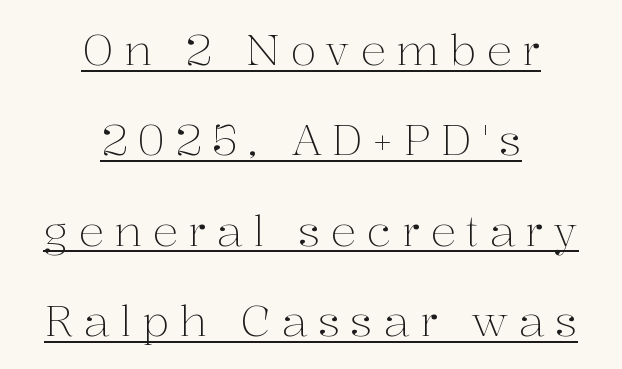
The image shows 43 px light serif type, upright; set centered, loose line spacing (2.1x), unusually wide letter spacing (+0.23 em), underlined; medium stroke contrast and a medium x-height.
